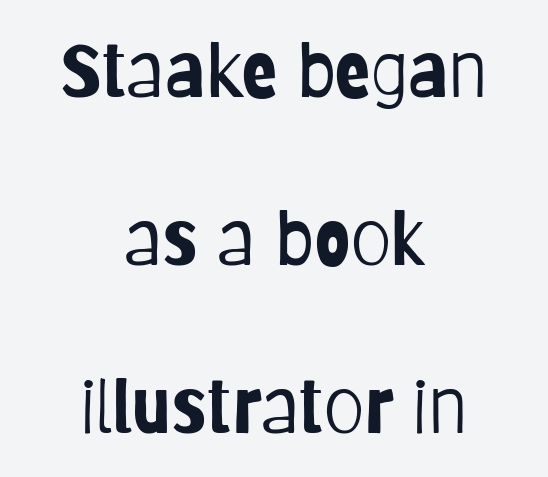
Widely set lines give the paragraph a tall, airy silhouette. Vertical strokes here are truly vertical. Counters stay open thanks to moderate or lighter strokes. Tracking value appears to be zero — textbook default spacing. This sample uses a sans-serif face. The paragraph shown floats in the horizontal middle.
